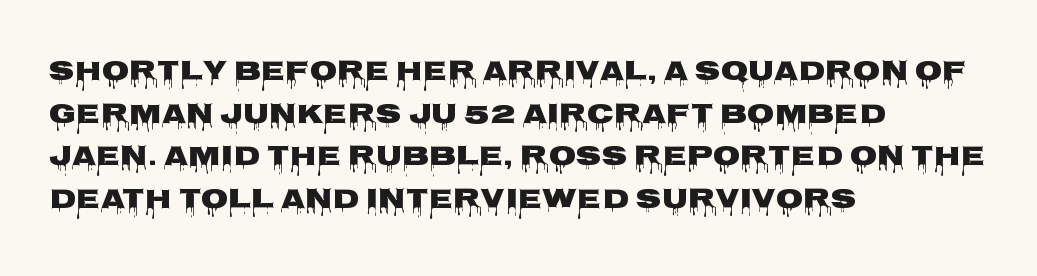
The image shows 28 px wide sans-serif type, upright; set left-aligned, normal line spacing (1.52x), normal letter spacing, not underlined; low stroke contrast and a large x-height.
